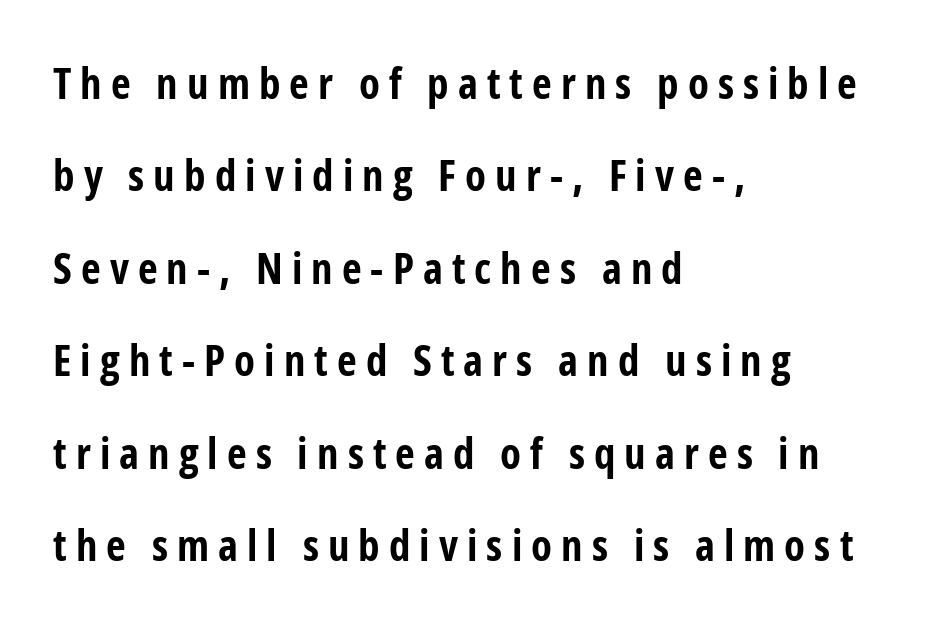
Q: Is the text bold? A: Yes.
Q: Is the text italic (slanted)? A: No, it is upright.
Q: Is the typeface a serif or a sans-serif typeface? A: Sans-serif.
Q: Is the text underlined? A: No.
Q: How is the paragraph aligned? A: Left-aligned.
Q: Is the spacing between letters normal or unusually wide? A: Unusually wide.
Q: Is the spacing between lines tight, normal or loose? A: Loose.
Q: Width (condensed, normal, or wide)? A: Condensed.
Q: Stroke contrast? A: Low.
Q: x-height? A: Medium.
Q: Monospaced? A: No.
